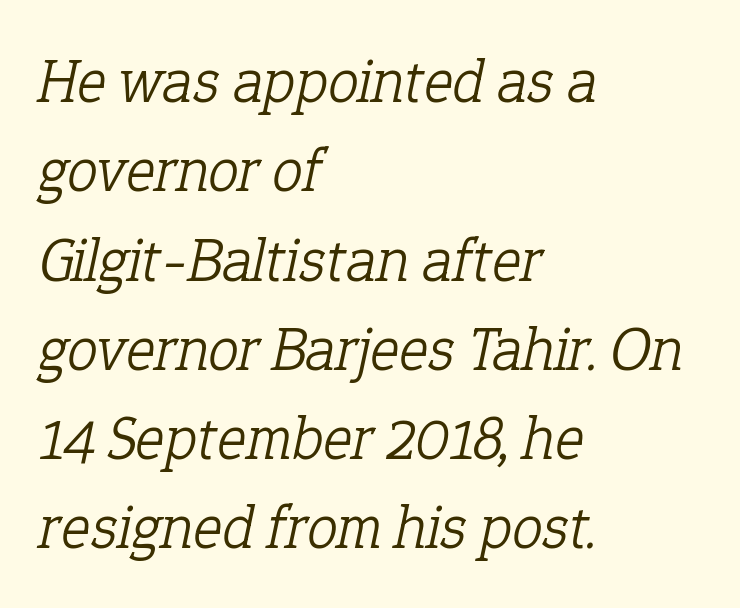
{"serif": "yes", "italic": "yes", "lean": "right", "slant_degrees": 12, "bold": "no", "weight": "light", "width": "normal", "stroke_contrast": "low", "x_height": "medium", "monospaced": "no", "underline": "no", "align": "left", "line_spacing": "normal", "line_spacing_ratio": 1.44, "letter_spacing": "normal", "letter_spacing_em": 0.0, "glyph_px": 62}
